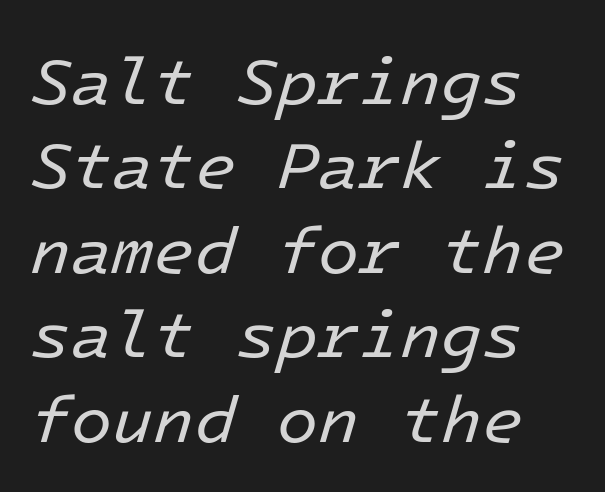
Each new line begins a customary step beneath the previous one. Students, note that the glyphs here touch the page at normal intervals. No extra ink here — the face is not bold. Characters are canted at an angle relative to the baseline's perpendicular.
